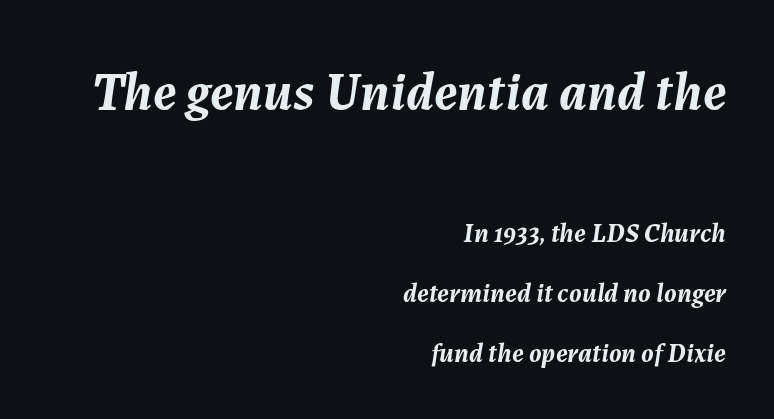
Varying glyph widths throughout — classic text-font behaviour. Line spacing here is loose. These words are printed bold, with thick strokes throughout. The text block is weighted toward the right margin, trailing off unevenly leftward. The space beneath each line is pristine and unruled. There's an unmistakable incline to the writing here.
